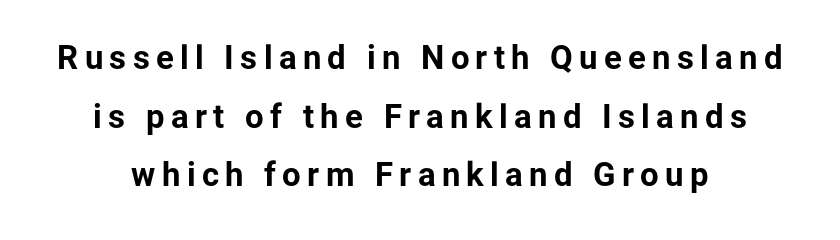
Q: Is the text bold? A: Yes.
Q: Is the text italic (slanted)? A: No, it is upright.
Q: Is the typeface a serif or a sans-serif typeface? A: Sans-serif.
Q: Is the text underlined? A: No.
Q: How is the paragraph aligned? A: Centered.
Q: Width (condensed, normal, or wide)? A: Normal.
Q: Stroke contrast? A: Low.
Q: x-height? A: Medium.
Q: Monospaced? A: No.
